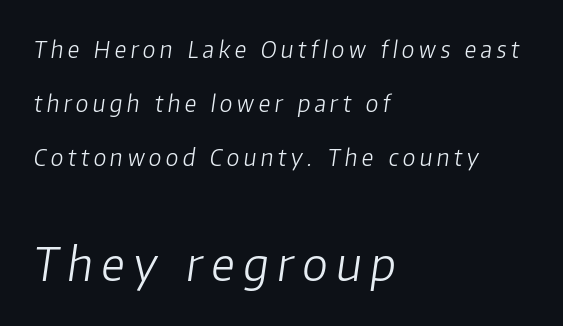
A classic flush-left, rag-right setting is used for this passage. This is oblique type, the kind used for emphasis or titles. This layout puts the modest block above and the oversized block below. Clear beneath every line of the passage. Stems and bowls with no extra thickness — not bold.
